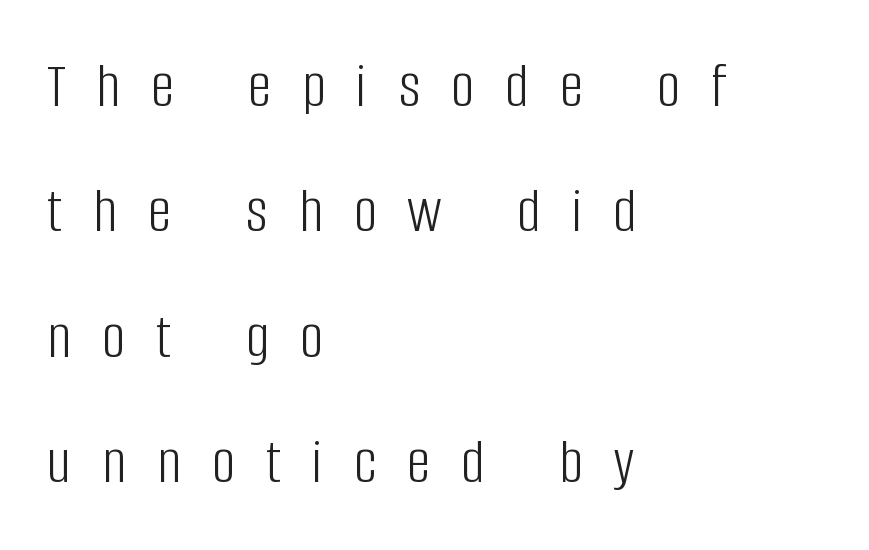
{"serif": "no", "italic": "no", "bold": "no", "weight": "light", "width": "condensed", "stroke_contrast": "low", "x_height": "large", "monospaced": "no", "underline": "no", "align": "left", "line_spacing": "loose", "line_spacing_ratio": 1.93, "letter_spacing": "wide", "letter_spacing_em": 0.48, "glyph_px": 65}
